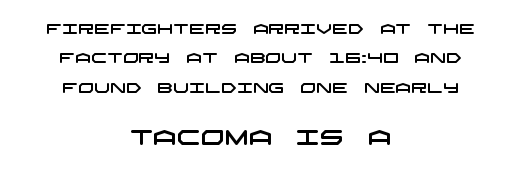
{"underline": "no", "align": "center", "line_spacing": "loose", "line_spacing_ratio": 2.09, "letter_spacing": "normal", "letter_spacing_em": 0.0, "larger_block": "second", "size_ratio": 1.5, "glyph_px": 21}
